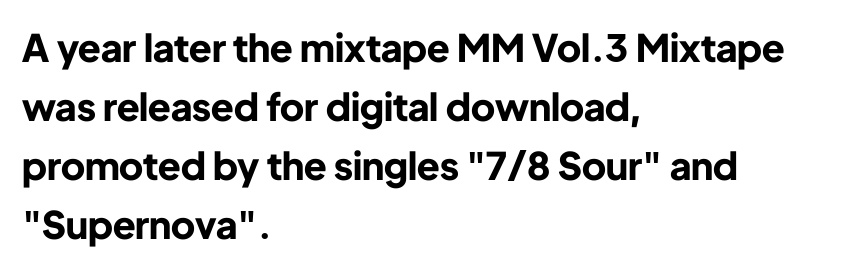
{"serif": "no", "italic": "no", "bold": "yes", "weight": "bold", "width": "normal", "stroke_contrast": "low", "x_height": "medium", "monospaced": "no", "underline": "no", "align": "left", "line_spacing": "normal", "line_spacing_ratio": 1.55, "letter_spacing": "normal", "letter_spacing_em": 0.0, "glyph_px": 38}
